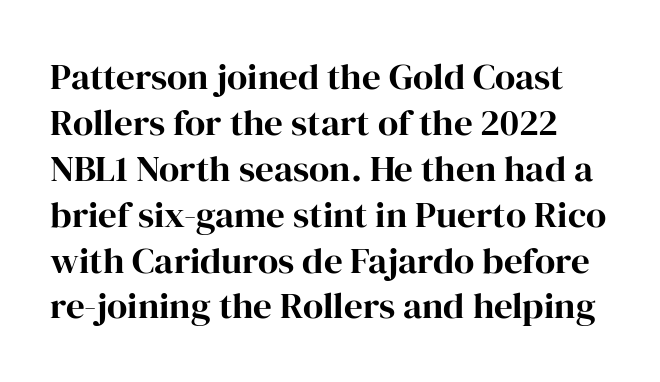
The image shows 37 px serif type, upright; set line spacing 1.24x, normal letter spacing, not underlined; high stroke contrast and a medium x-height.
